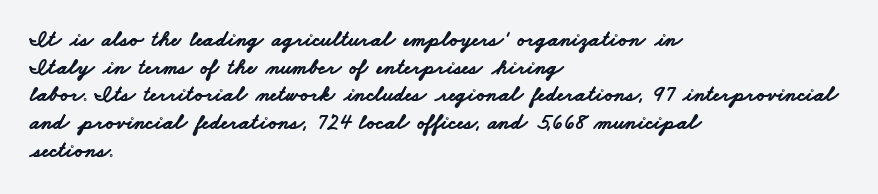
Q: Is the text bold? A: Yes.
Q: Is the text underlined? A: No.
Q: How is the paragraph aligned? A: Left-aligned.
Q: Is the spacing between letters normal or unusually wide? A: Normal.
Q: Is the spacing between lines tight, normal or loose? A: Normal.
